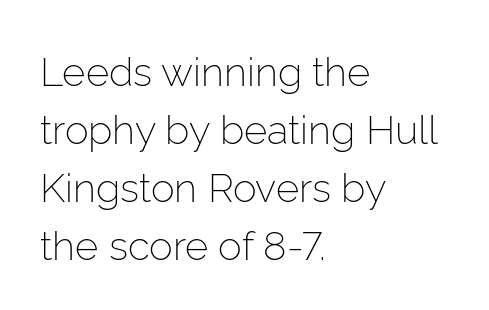
The image shows 40 px light sans-serif type, upright; set left-aligned, normal line spacing (1.45x), normal letter spacing, not underlined; low stroke contrast and a medium x-height.
